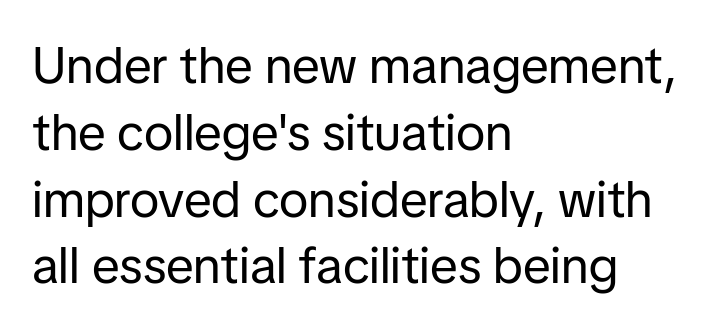
Q: Is the text bold? A: No.
Q: Is the text italic (slanted)? A: No, it is upright.
Q: Is the typeface a serif or a sans-serif typeface? A: Sans-serif.
Q: Is the text underlined? A: No.
Q: How is the paragraph aligned? A: Left-aligned.
Q: Is the spacing between letters normal or unusually wide? A: Normal.
Q: Is the spacing between lines tight, normal or loose? A: Normal.
Q: Width (condensed, normal, or wide)? A: Normal.
Q: Stroke contrast? A: Low.
Q: x-height? A: Medium.
Q: Monospaced? A: No.
